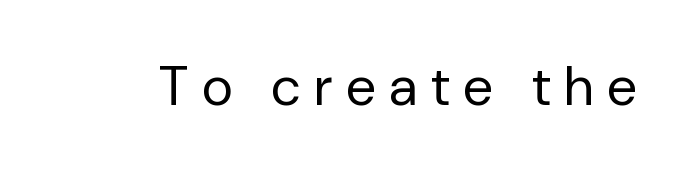
{"serif": "no", "italic": "no", "bold": "no", "weight": "regular", "width": "normal", "stroke_contrast": "low", "x_height": "medium", "monospaced": "no", "underline": "no", "letter_spacing": "wide", "letter_spacing_em": 0.26, "glyph_px": 54}
